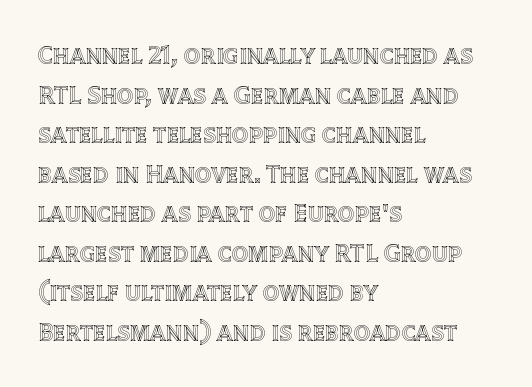
Q: Is the text italic (slanted)? A: No, it is upright.
Q: Is the text underlined? A: No.
Q: How is the paragraph aligned? A: Left-aligned.
Q: Is the spacing between letters normal or unusually wide? A: Normal.
Q: Is the spacing between lines tight, normal or loose? A: Normal.
